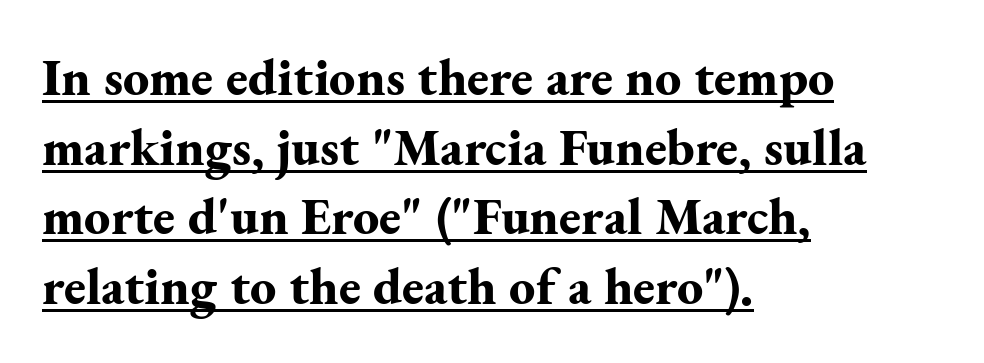
Q: Is the text bold? A: Yes.
Q: Is the text italic (slanted)? A: No, it is upright.
Q: Is the typeface a serif or a sans-serif typeface? A: Serif.
Q: Is the text underlined? A: Yes.
Q: How is the paragraph aligned? A: Left-aligned.
Q: Is the spacing between letters normal or unusually wide? A: Normal.
Q: Is the spacing between lines tight, normal or loose? A: Normal.
Q: Width (condensed, normal, or wide)? A: Normal.
Q: Stroke contrast? A: Medium.
Q: x-height? A: Small.
Q: Monospaced? A: No.
